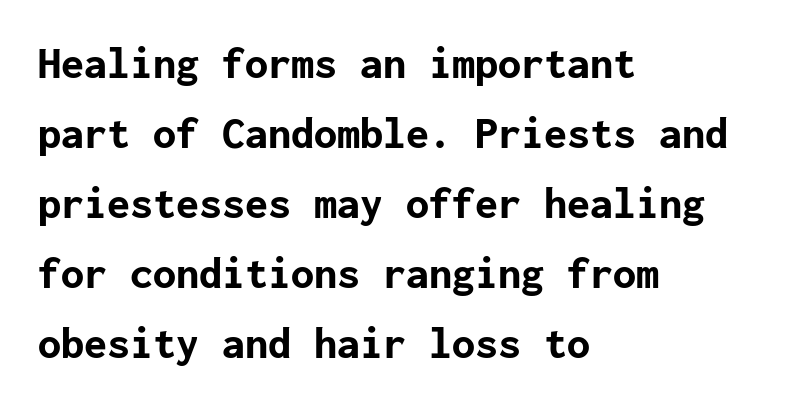
If you measured baseline to baseline, you'd find a middling distance. Notice how the stems are strictly vertical — no italics here. The face used here is rendered with its standard letterfit. The passage is arranged the way most books set body copy — flush left. Are there feet on the stems? There aren't — it's a sans. The strip under each line holds only bare page.
